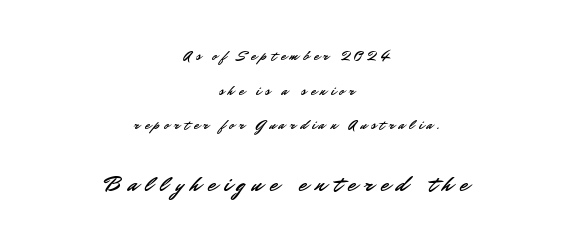
The image shows 23 px text type; set centered, loose line spacing (2.47x), unusually wide letter spacing (+0.33 em), not underlined; the second (bottom) block is 1.64x larger.
